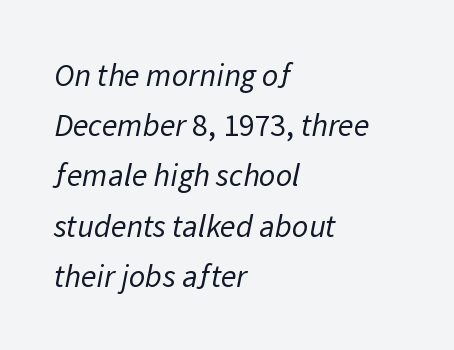
The image shows 32 px regular-weight sans-serif type; set left-aligned, normal line spacing (1.57x), normal letter spacing, not underlined; low stroke contrast and a medium x-height.
